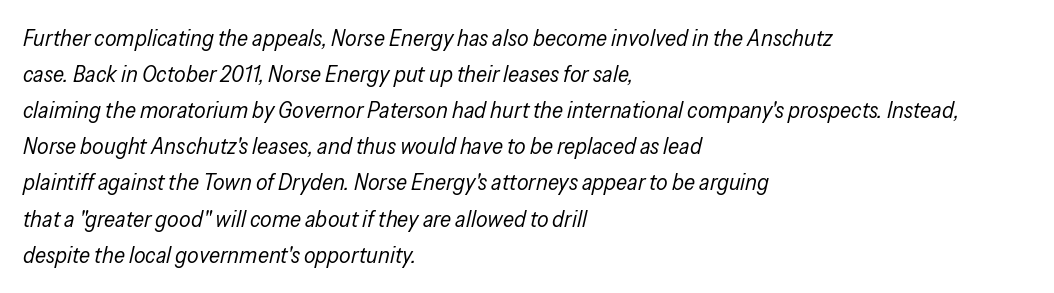
Left-aligned paragraph, ragged on the right. Evenly set lines give the paragraph a standard silhouette. The rendering applies a slant to the glyphs. How are the letters spaced? Ordinarily, with no added tracking. The typesetting does not lean heavy: it is not bold. Check the space under the baseline: it is left empty.
